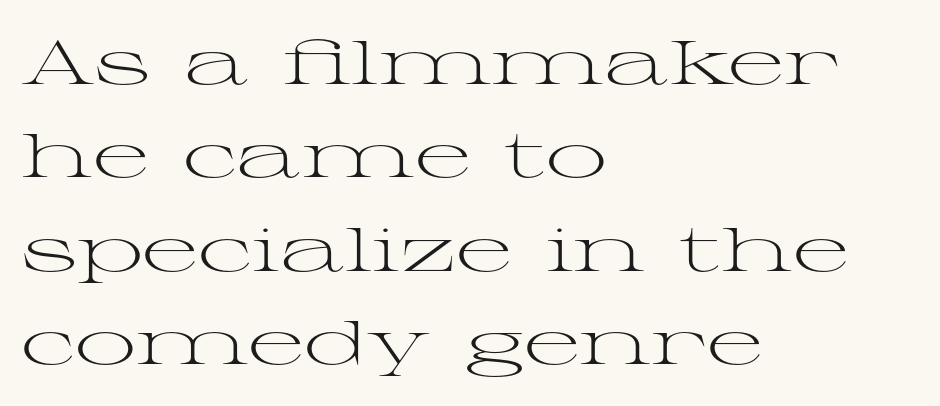
{"serif": "yes", "italic": "no", "bold": "no", "weight": "light", "width": "wide", "stroke_contrast": "medium", "x_height": "medium", "monospaced": "no", "underline": "no", "align": "left", "line_spacing": "normal", "line_spacing_ratio": 1.53, "letter_spacing": "normal", "letter_spacing_em": 0.0, "glyph_px": 61}
